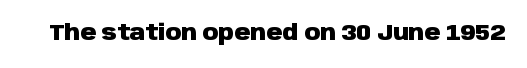
Short note: letters normally spaced. Words float on clear page, feet unadorned. The letters stand upright; this is a roman face. Heavy, bold letterforms.
